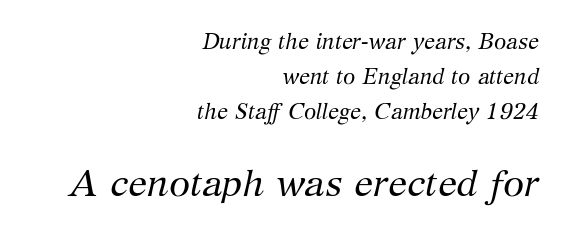
{"serif": "yes", "italic": "yes", "lean": "right", "slant_degrees": 12, "bold": "no", "weight": "regular", "width": "normal", "stroke_contrast": "medium", "x_height": "medium", "monospaced": "no", "underline": "no", "align": "right", "line_spacing": "normal", "line_spacing_ratio": 1.58, "letter_spacing": "normal", "letter_spacing_em": 0.0, "larger_block": "second", "size_ratio": 1.73, "glyph_px": 38}
